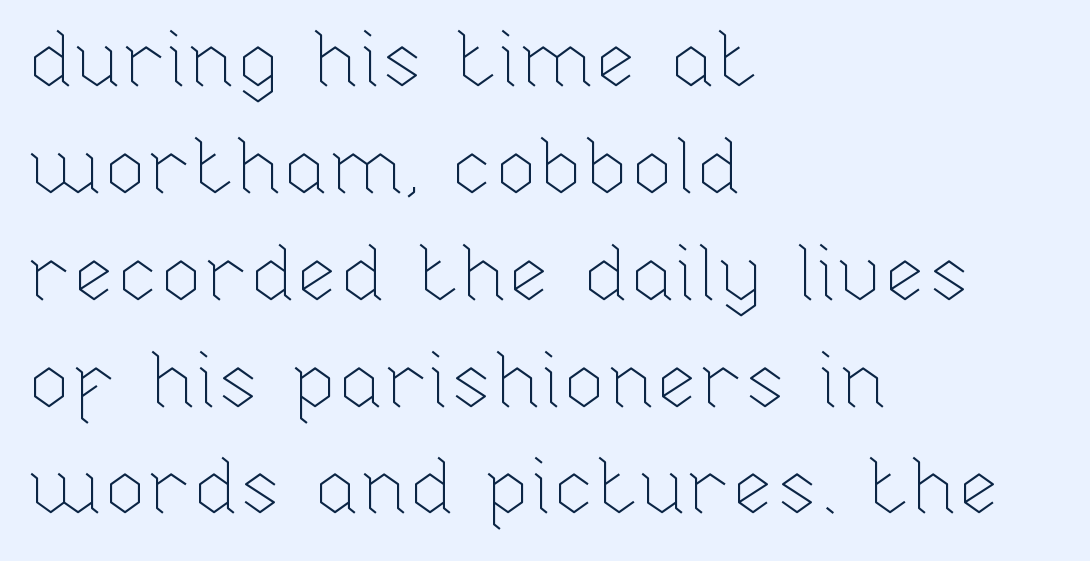
Q: Is the text bold? A: No.
Q: Is the text italic (slanted)? A: No, it is upright.
Q: Is the text underlined? A: No.
Q: How is the paragraph aligned? A: Left-aligned.
Q: Is the spacing between letters normal or unusually wide? A: Normal.
Q: Is the spacing between lines tight, normal or loose? A: Normal.
Q: Width (condensed, normal, or wide)? A: Normal.
Q: Stroke contrast? A: Low.
Q: x-height? A: Medium.
Q: Monospaced? A: No.
